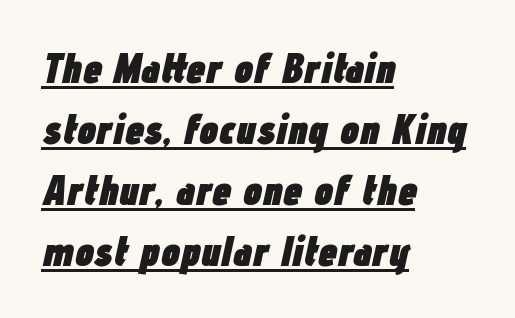
{"italic": "yes", "lean": "right", "slant_degrees": 12, "bold": "yes", "weight": "heavy", "width": "condensed", "stroke_contrast": "low", "x_height": "medium", "monospaced": "no", "underline": "yes", "align": "left", "line_spacing": "normal", "line_spacing_ratio": 1.42, "letter_spacing": "normal", "letter_spacing_em": 0.0, "glyph_px": 43}
